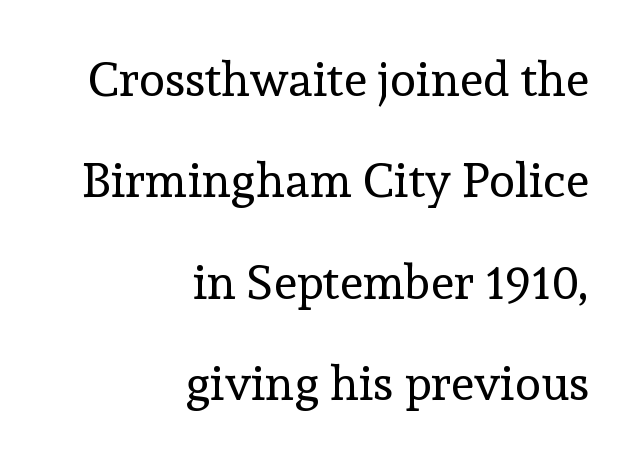
Q: Is the text bold? A: No.
Q: Is the text italic (slanted)? A: No, it is upright.
Q: Is the typeface a serif or a sans-serif typeface? A: Serif.
Q: Is the text underlined? A: No.
Q: How is the paragraph aligned? A: Right-aligned.
Q: Is the spacing between letters normal or unusually wide? A: Normal.
Q: Is the spacing between lines tight, normal or loose? A: Loose.
Q: Width (condensed, normal, or wide)? A: Normal.
Q: x-height? A: Medium.
Q: Monospaced? A: No.
